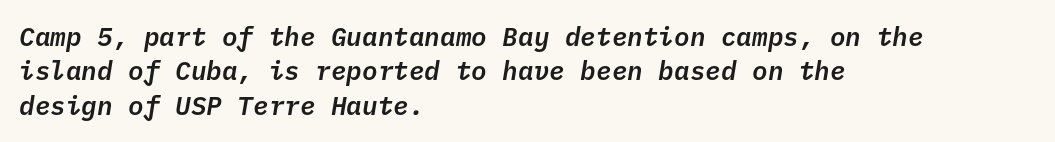
The image shows 26 px text type, italic (leaning right); set left-aligned, normal line spacing (1.32x), normal letter spacing, not underlined.
